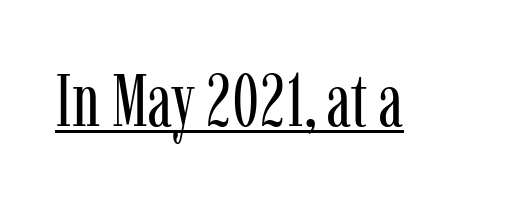
{"serif": "yes", "italic": "no", "bold": "no", "weight": "regular", "width": "condensed", "stroke_contrast": "low", "x_height": "medium", "monospaced": "no", "underline": "yes", "letter_spacing": "normal", "letter_spacing_em": 0.0, "glyph_px": 74}
